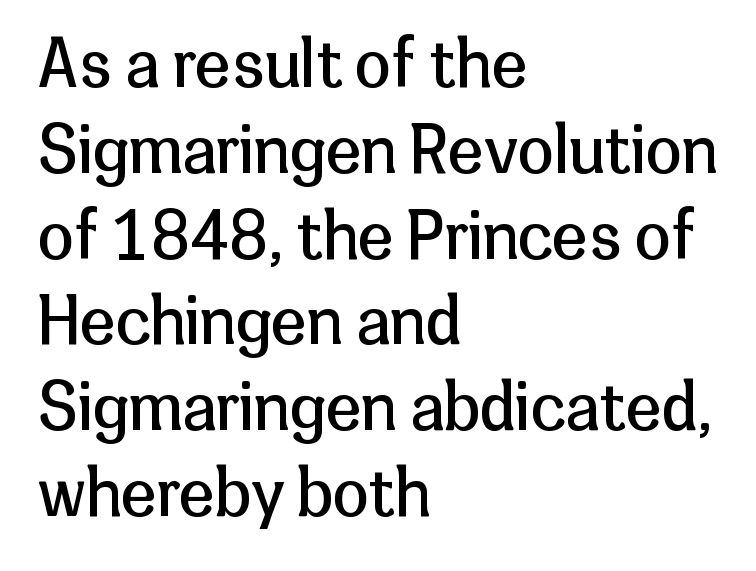
Lines of text with bare space underneath. The letters sit at their default tracking, neither squeezed nor spread. The text block is weighted toward the left margin, trailing off unevenly rightward. Counters stay open thanks to moderate or lighter strokes.
